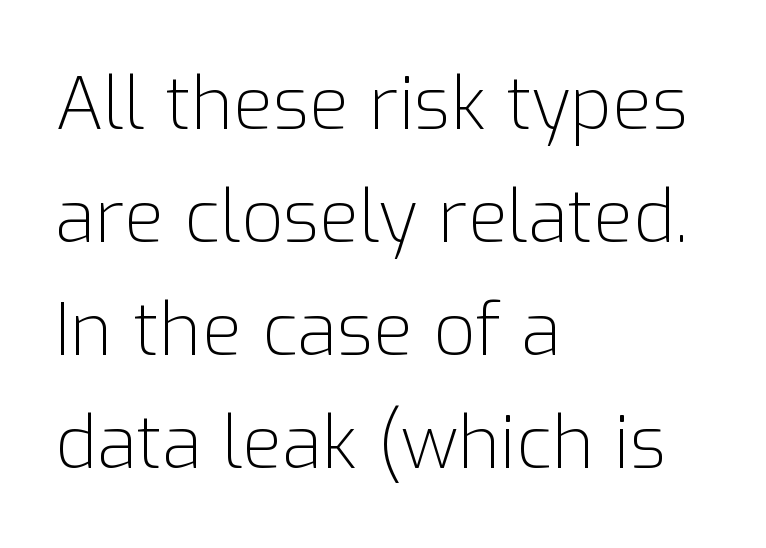
Q: Is the text bold? A: No.
Q: Is the text italic (slanted)? A: No, it is upright.
Q: Is the typeface a serif or a sans-serif typeface? A: Sans-serif.
Q: Is the text underlined? A: No.
Q: How is the paragraph aligned? A: Left-aligned.
Q: Is the spacing between letters normal or unusually wide? A: Normal.
Q: Is the spacing between lines tight, normal or loose? A: Normal.
Q: Width (condensed, normal, or wide)? A: Normal.
Q: Stroke contrast? A: Low.
Q: x-height? A: Medium.
Q: Monospaced? A: No.
